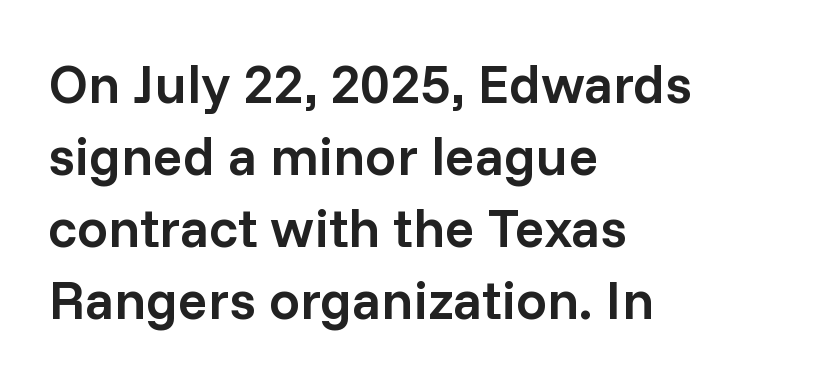
The image shows 55 px semibold sans-serif type, upright; set left-aligned, normal line spacing (1.31x), normal letter spacing, not underlined; low stroke contrast and a medium x-height.
